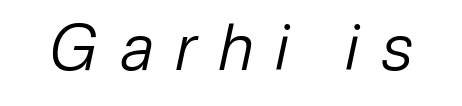
{"italic": "yes", "lean": "right", "slant_degrees": 12, "bold": "no", "weight": "regular", "width": "normal", "stroke_contrast": "low", "x_height": "medium", "monospaced": "no", "underline": "no", "letter_spacing": "wide", "letter_spacing_em": 0.36, "glyph_px": 63}
